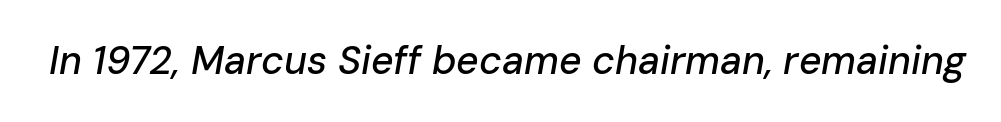
{"italic": "yes", "lean": "right", "slant_degrees": 10, "width": "normal", "stroke_contrast": "low", "x_height": "medium", "monospaced": "no", "underline": "no", "letter_spacing": "normal", "letter_spacing_em": 0.0, "glyph_px": 39}
